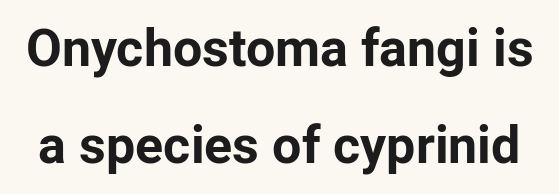
The image shows 52 px bold sans-serif type, upright; set line spacing 1.87x, normal letter spacing, not underlined; low stroke contrast and a medium x-height.
